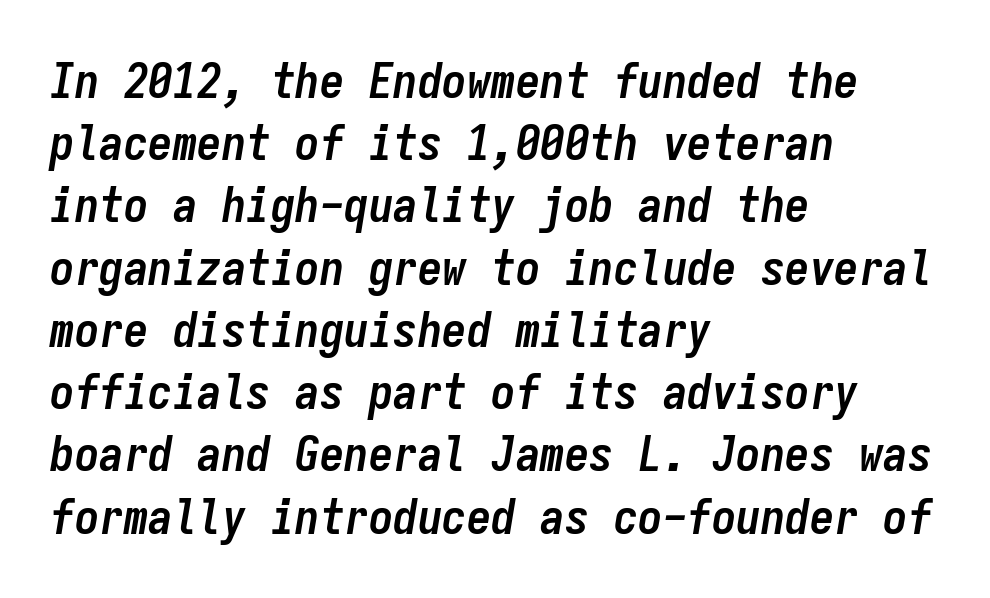
{"italic": "yes", "lean": "right", "slant_degrees": 9, "bold": "yes", "weight": "semibold", "width": "condensed", "stroke_contrast": "low", "x_height": "medium", "monospaced": "yes", "underline": "no", "align": "left", "line_spacing": "normal", "line_spacing_ratio": 1.27, "letter_spacing": "normal", "letter_spacing_em": 0.0, "glyph_px": 49}
